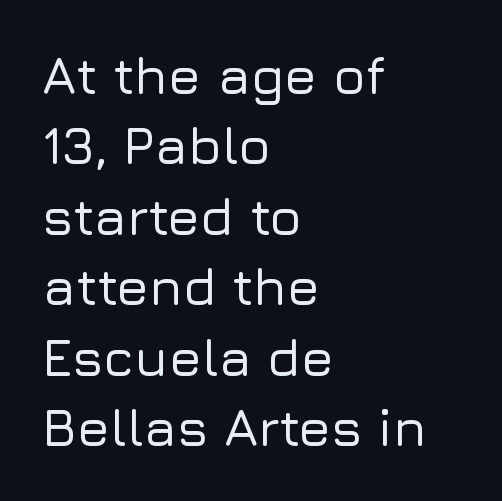
Q: Is the text italic (slanted)? A: No, it is upright.
Q: Is the typeface a serif or a sans-serif typeface? A: Sans-serif.
Q: Is the text underlined? A: No.
Q: How is the paragraph aligned? A: Left-aligned.
Q: Is the spacing between letters normal or unusually wide? A: Normal.
Q: Is the spacing between lines tight, normal or loose? A: Normal.
Q: Width (condensed, normal, or wide)? A: Normal.
Q: Stroke contrast? A: Low.
Q: x-height? A: Medium.
Q: Monospaced? A: No.
